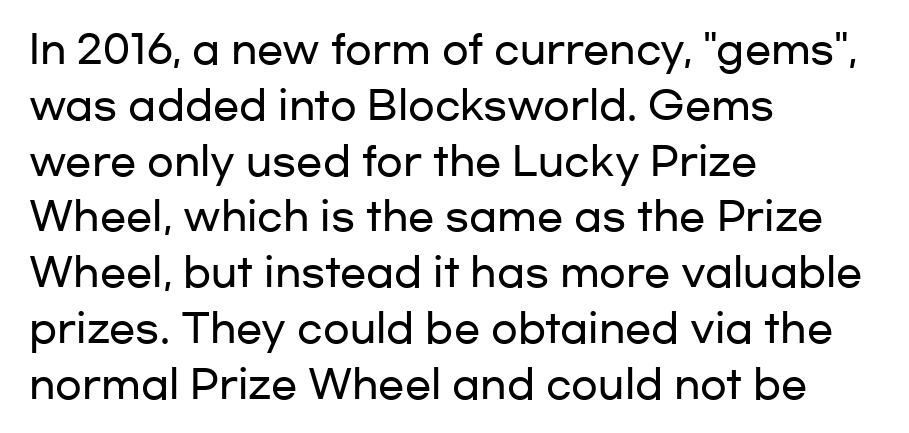
Q: Is the text italic (slanted)? A: No, it is upright.
Q: Is the typeface a serif or a sans-serif typeface? A: Sans-serif.
Q: Is the text underlined? A: No.
Q: How is the paragraph aligned? A: Left-aligned.
Q: Is the spacing between letters normal or unusually wide? A: Normal.
Q: Is the spacing between lines tight, normal or loose? A: Normal.
Q: Width (condensed, normal, or wide)? A: Wide.
Q: Stroke contrast? A: Low.
Q: x-height? A: Medium.
Q: Monospaced? A: No.
